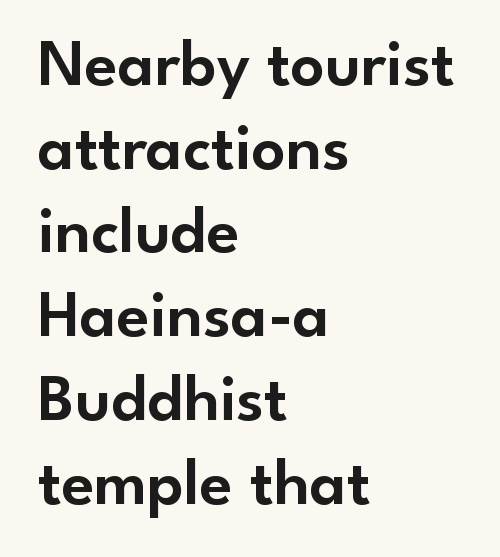
The image shows 67 px sans-serif type, upright; set left-aligned, normal line spacing (1.25x), normal letter spacing, not underlined; low stroke contrast and a small x-height.
